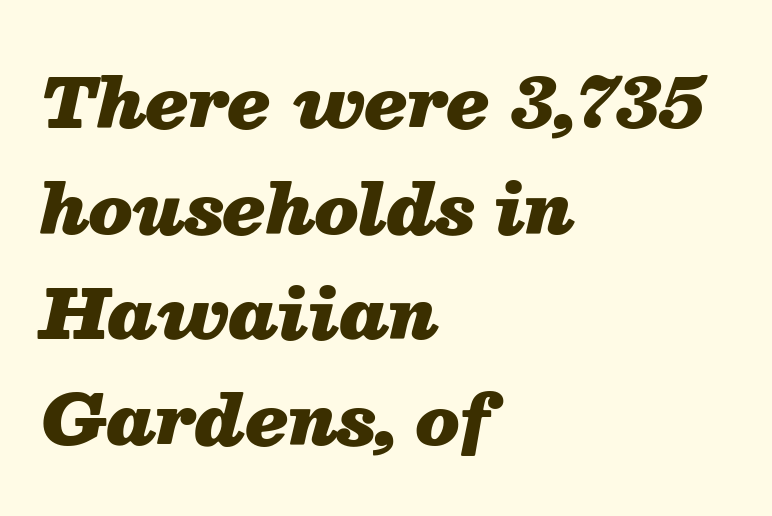
The zone under the glyphs is completely vacant. A full-strength bold gives these letters their thick strokes. Standard letterfit; no display-style spreading of the glyphs. Proportional: the letters do not fall into vertical columns. The lines sit at an ordinary, default distance from one another. Would a proofreader flag this as italicized? Yes.
